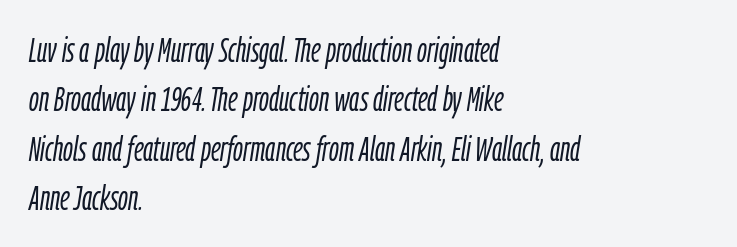
The image shows 34 px light, condensed type, italic (leaning right); set left-aligned, normal line spacing (1.45x), normal letter spacing, not underlined; low stroke contrast and a medium x-height.
